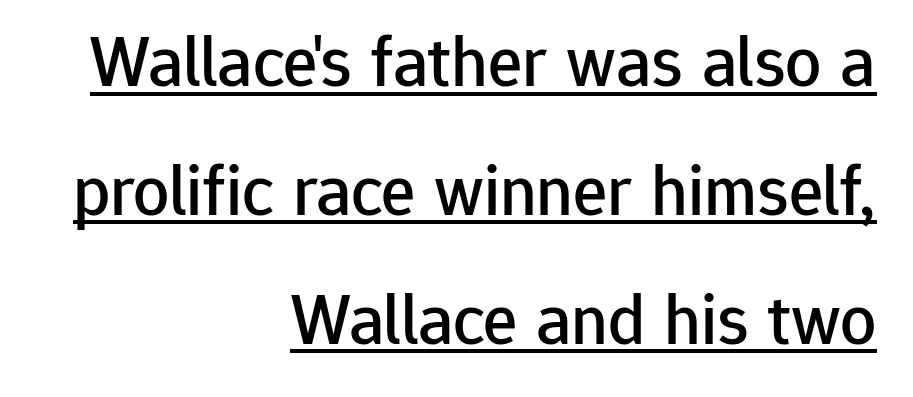
Q: Is the text italic (slanted)? A: No, it is upright.
Q: Is the typeface a serif or a sans-serif typeface? A: Sans-serif.
Q: Is the text underlined? A: Yes.
Q: How is the paragraph aligned? A: Right-aligned.
Q: Is the spacing between letters normal or unusually wide? A: Normal.
Q: Width (condensed, normal, or wide)? A: Normal.
Q: Stroke contrast? A: Low.
Q: x-height? A: Medium.
Q: Monospaced? A: No.
